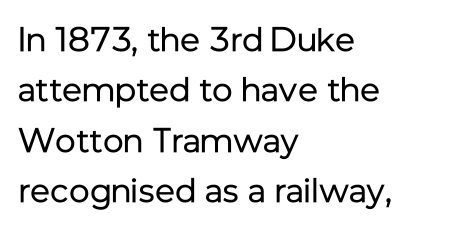
The image shows 34 px regular-weight sans-serif type, upright; set left-aligned, normal line spacing (1.48x), normal letter spacing, not underlined; low stroke contrast and a medium x-height.
